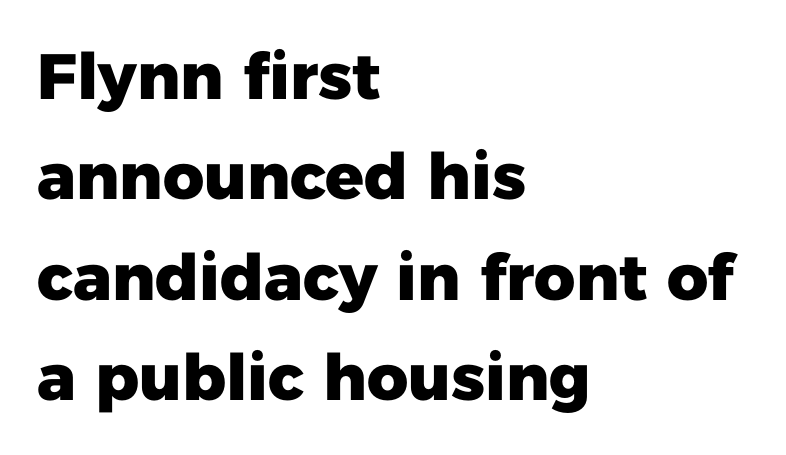
Q: Is the text bold? A: Yes.
Q: Is the text italic (slanted)? A: No, it is upright.
Q: Is the typeface a serif or a sans-serif typeface? A: Sans-serif.
Q: Is the text underlined? A: No.
Q: How is the paragraph aligned? A: Left-aligned.
Q: Is the spacing between letters normal or unusually wide? A: Normal.
Q: Is the spacing between lines tight, normal or loose? A: Normal.
Q: Width (condensed, normal, or wide)? A: Normal.
Q: Stroke contrast? A: Low.
Q: x-height? A: Medium.
Q: Monospaced? A: No.
